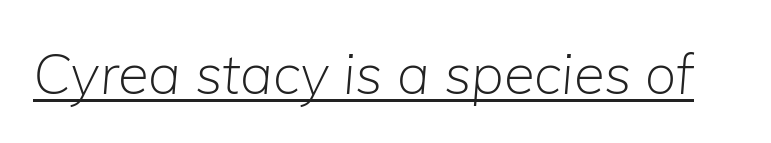
Q: Is the text bold? A: No.
Q: Is the text italic (slanted)? A: Yes, it leans right by about 5 degrees.
Q: Is the text underlined? A: Yes.
Q: Is the spacing between letters normal or unusually wide? A: Normal.
Q: Width (condensed, normal, or wide)? A: Normal.
Q: Stroke contrast? A: Low.
Q: x-height? A: Medium.
Q: Monospaced? A: No.
